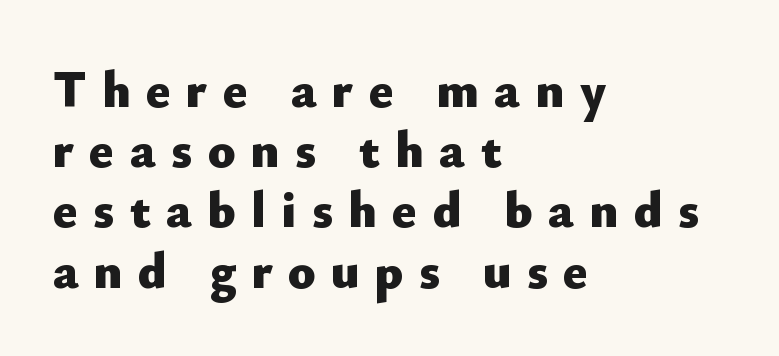
{"serif": "no", "italic": "no", "bold": "yes", "weight": "heavy", "width": "normal", "stroke_contrast": "low", "x_height": "small", "monospaced": "no", "underline": "no", "align": "left", "line_spacing_ratio": 1.18, "letter_spacing": "wide", "letter_spacing_em": 0.3, "glyph_px": 51}
